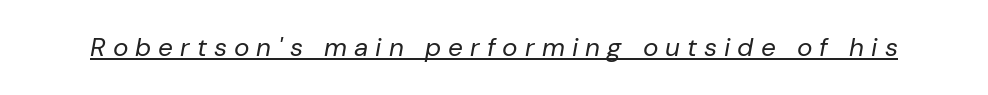
{"italic": "yes", "lean": "right", "slant_degrees": 10, "bold": "no", "underline": "yes", "letter_spacing": "wide", "letter_spacing_em": 0.27, "glyph_px": 26}
